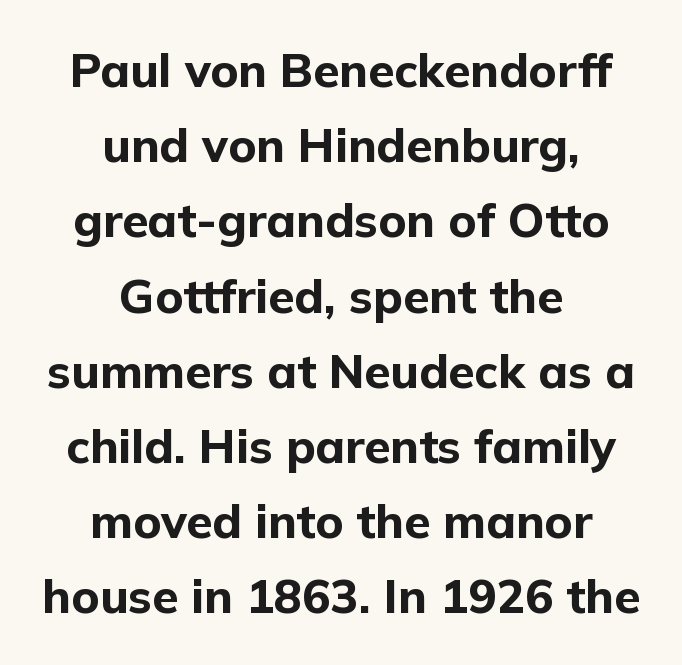
Q: Is the text bold? A: Yes.
Q: Is the text italic (slanted)? A: No, it is upright.
Q: Is the typeface a serif or a sans-serif typeface? A: Sans-serif.
Q: Is the text underlined? A: No.
Q: How is the paragraph aligned? A: Centered.
Q: Is the spacing between letters normal or unusually wide? A: Normal.
Q: Is the spacing between lines tight, normal or loose? A: Normal.
Q: Width (condensed, normal, or wide)? A: Normal.
Q: Stroke contrast? A: Low.
Q: x-height? A: Medium.
Q: Monospaced? A: No.
